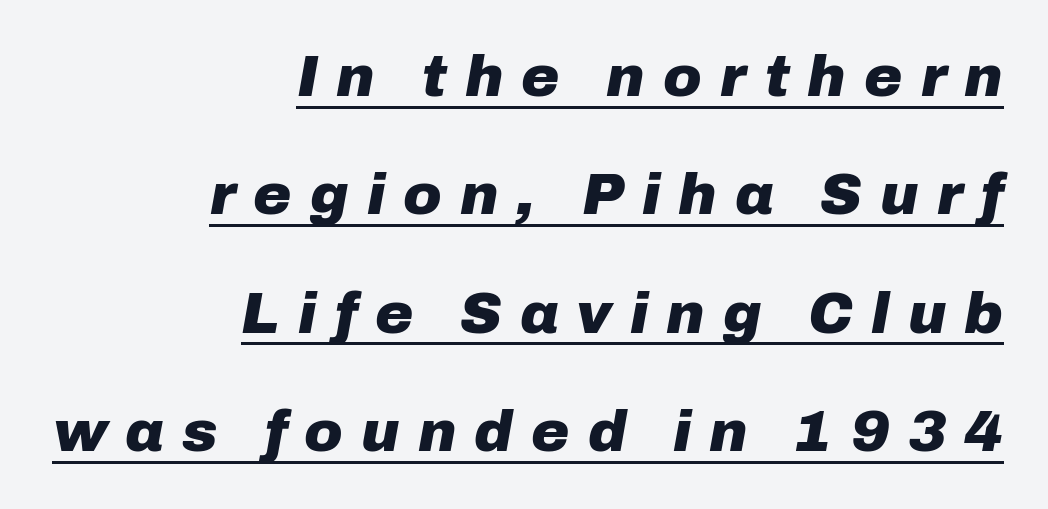
The image shows 58 px heavy type, italic (leaning right); set right-aligned, loose line spacing (2.04x), unusually wide letter spacing (+0.31 em), underlined; low stroke contrast and a medium x-height.
